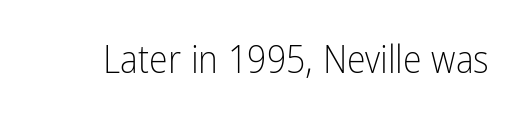
{"serif": "no", "italic": "no", "bold": "no", "weight": "light", "width": "condensed", "stroke_contrast": "low", "x_height": "medium", "monospaced": "no", "underline": "no", "letter_spacing": "normal", "letter_spacing_em": 0.0, "glyph_px": 38}
